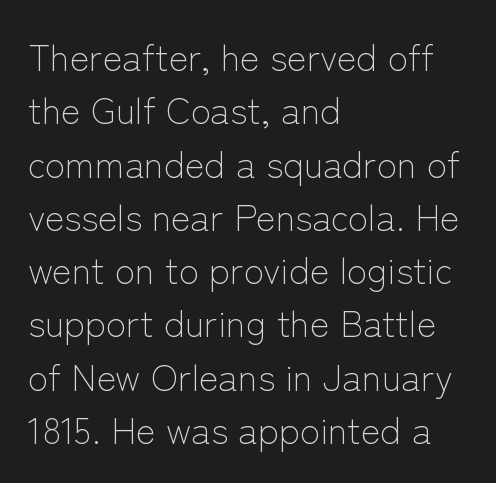
{"serif": "no", "italic": "no", "bold": "no", "weight": "light", "width": "normal", "stroke_contrast": "low", "x_height": "medium", "monospaced": "no", "underline": "no", "align": "left", "line_spacing": "normal", "line_spacing_ratio": 1.44, "letter_spacing": "normal", "letter_spacing_em": 0.0, "glyph_px": 37}
